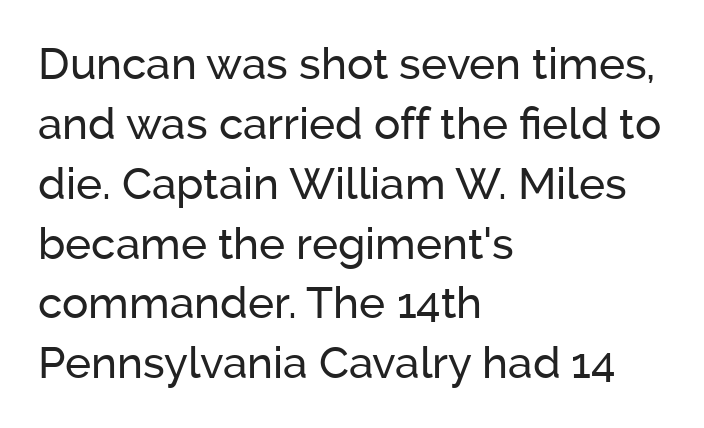
Beneath every word, the page is bare. The passage shown is typed in a proportional face where columns would drift. The designer went with a sans here, leaving each stem footless. In terms of leading, this rendering sits right in the middle. Observe the ordinary spacing: letters are neighbours, not strangers.
